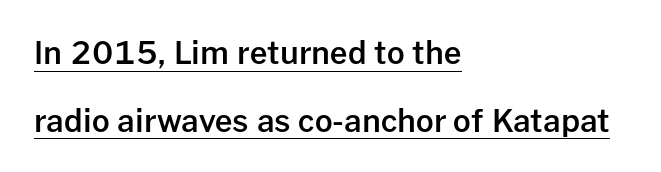
Q: Is the text bold? A: Semi-bold.
Q: Is the text italic (slanted)? A: No, it is upright.
Q: Is the typeface a serif or a sans-serif typeface? A: Sans-serif.
Q: Is the text underlined? A: Yes.
Q: How is the paragraph aligned? A: Left-aligned.
Q: Is the spacing between letters normal or unusually wide? A: Normal.
Q: Is the spacing between lines tight, normal or loose? A: Loose.
Q: Width (condensed, normal, or wide)? A: Normal.
Q: Stroke contrast? A: Low.
Q: x-height? A: Medium.
Q: Monospaced? A: No.
